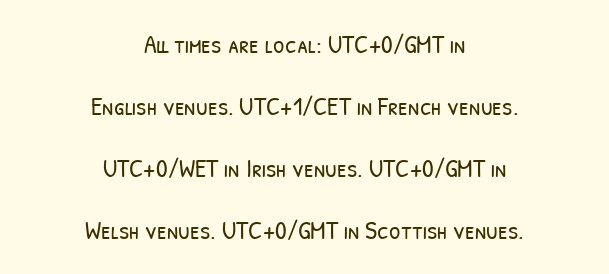
Q: Is the text bold? A: No.
Q: Is the text underlined? A: No.
Q: How is the paragraph aligned? A: Centered.
Q: Is the spacing between letters normal or unusually wide? A: Normal.
Q: Is the spacing between lines tight, normal or loose? A: Loose.
